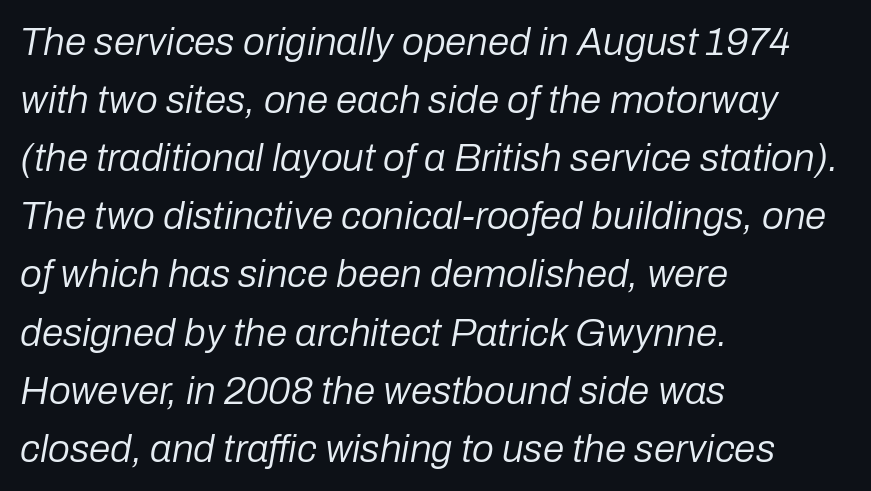
{"italic": "yes", "lean": "right", "slant_degrees": 10, "bold": "no", "weight": "regular", "width": "normal", "stroke_contrast": "low", "x_height": "medium", "monospaced": "no", "underline": "no", "align": "left", "line_spacing": "normal", "line_spacing_ratio": 1.49, "letter_spacing": "normal", "letter_spacing_em": 0.0, "glyph_px": 39}
